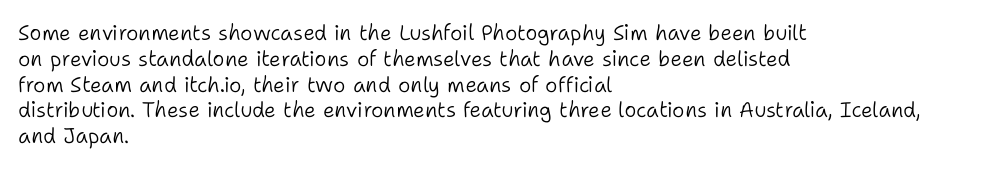
The image shows 21 px text type, upright; set left-aligned, line spacing 1.23x, normal letter spacing, not underlined.
